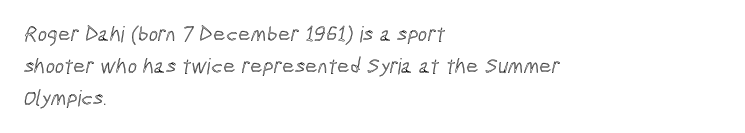
{"underline": "no", "align": "left", "line_spacing": "normal", "line_spacing_ratio": 1.45, "letter_spacing": "normal", "letter_spacing_em": 0.0, "glyph_px": 22}
